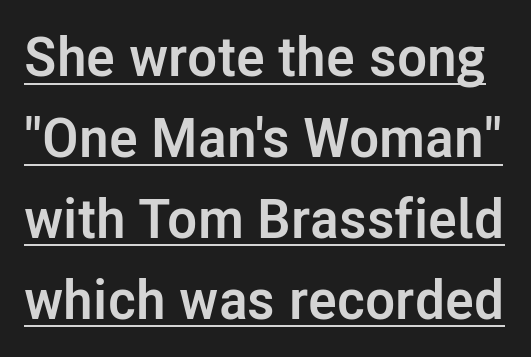
Q: Is the text bold? A: Yes.
Q: Is the text italic (slanted)? A: No, it is upright.
Q: Is the typeface a serif or a sans-serif typeface? A: Sans-serif.
Q: Is the text underlined? A: Yes.
Q: Is the spacing between letters normal or unusually wide? A: Normal.
Q: Is the spacing between lines tight, normal or loose? A: Normal.
Q: Width (condensed, normal, or wide)? A: Normal.
Q: Stroke contrast? A: Low.
Q: x-height? A: Medium.
Q: Monospaced? A: No.
